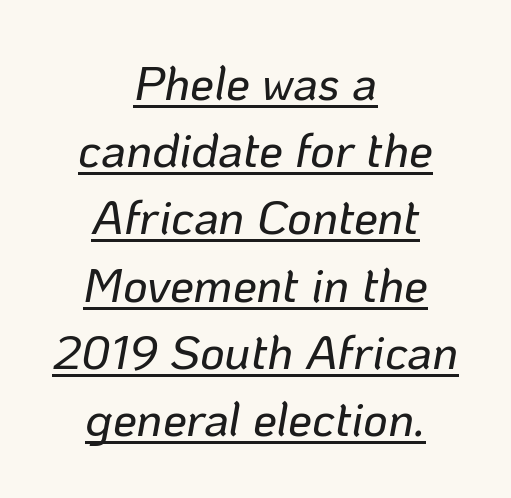
The image shows 48 px text type, italic (leaning right); set centered, normal line spacing (1.4x), normal letter spacing, underlined; low stroke contrast and a medium x-height.
